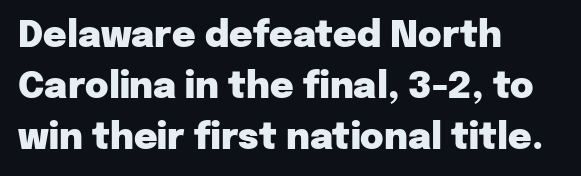
The image shows 36 px heavy sans-serif type, upright; set left-aligned, normal line spacing (1.41x), normal letter spacing, not underlined; low stroke contrast and a medium x-height.
